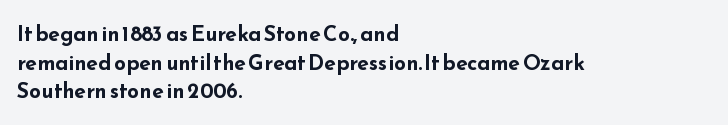
The image shows 21 px bold type, upright; set left-aligned, normal line spacing (1.36x), normal letter spacing, not underlined.
